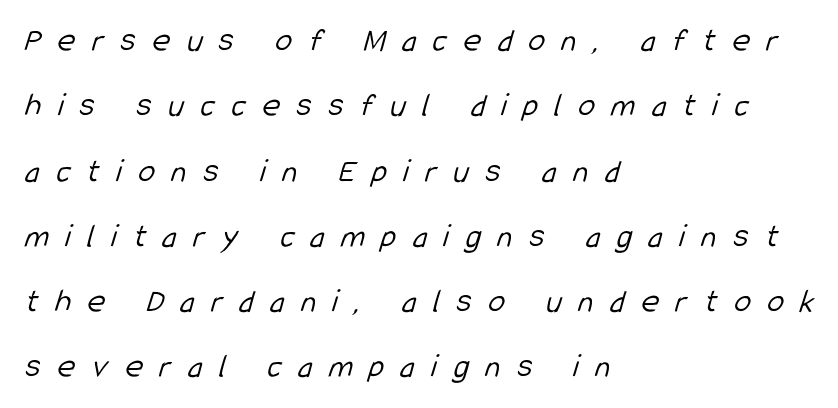
Q: Is the text bold? A: No.
Q: Is the typeface a serif or a sans-serif typeface? A: Sans-serif.
Q: Is the text underlined? A: No.
Q: How is the paragraph aligned? A: Left-aligned.
Q: Is the spacing between letters normal or unusually wide? A: Unusually wide.
Q: Is the spacing between lines tight, normal or loose? A: Loose.
Q: Width (condensed, normal, or wide)? A: Condensed.
Q: Stroke contrast? A: Low.
Q: x-height? A: Medium.
Q: Monospaced? A: No.
